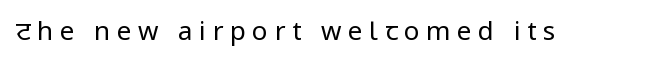
Q: Is the text bold? A: No.
Q: Is the text italic (slanted)? A: No, it is upright.
Q: Is the text underlined? A: No.
Q: Is the spacing between letters normal or unusually wide? A: Unusually wide.
